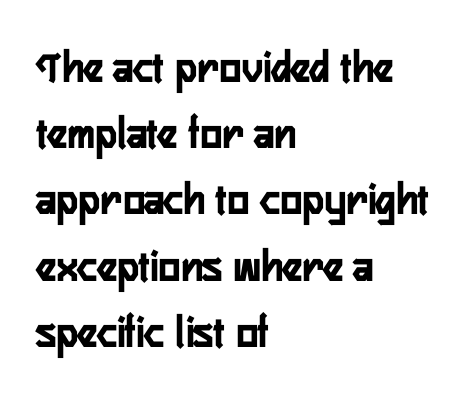
This sample keeps an unexceptional amount of space between lines. You could not count columns in this text — the font is proportionally spaced. You'd pick this weight for a headline — it's a proper bold. Does extra space separate the letters? No, they use regular spacing. Does the copy run flush right? No — it runs flush left.
